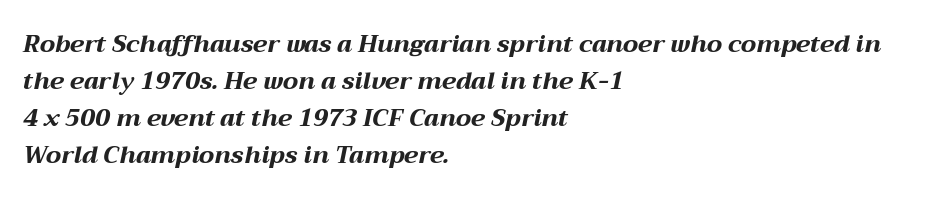
Q: Is the text bold? A: Yes.
Q: Is the text italic (slanted)? A: Yes, it leans right by about 12 degrees.
Q: Is the text underlined? A: No.
Q: How is the paragraph aligned? A: Left-aligned.
Q: Is the spacing between letters normal or unusually wide? A: Normal.
Q: Is the spacing between lines tight, normal or loose? A: Normal.
